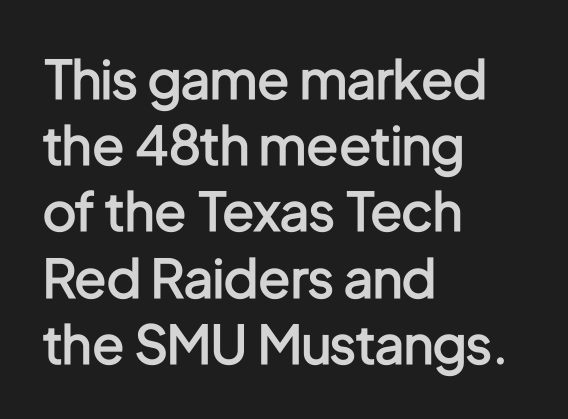
{"serif": "no", "italic": "no", "bold": "semi", "weight": "semibold", "width": "condensed", "stroke_contrast": "low", "x_height": "medium", "monospaced": "no", "underline": "no", "align": "left", "line_spacing": "normal", "line_spacing_ratio": 1.25, "letter_spacing": "normal", "letter_spacing_em": 0.0, "glyph_px": 53}
